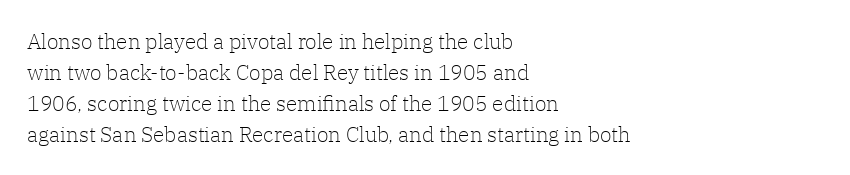
{"italic": "no", "bold": "no", "underline": "no", "align": "left", "line_spacing": "normal", "line_spacing_ratio": 1.47, "letter_spacing": "normal", "letter_spacing_em": 0.0, "glyph_px": 21}
